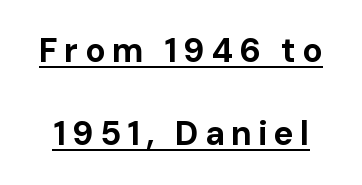
{"serif": "no", "italic": "no", "bold": "yes", "weight": "bold", "width": "normal", "stroke_contrast": "low", "x_height": "medium", "monospaced": "no", "underline": "yes", "line_spacing": "loose", "line_spacing_ratio": 2.45, "glyph_px": 34}
